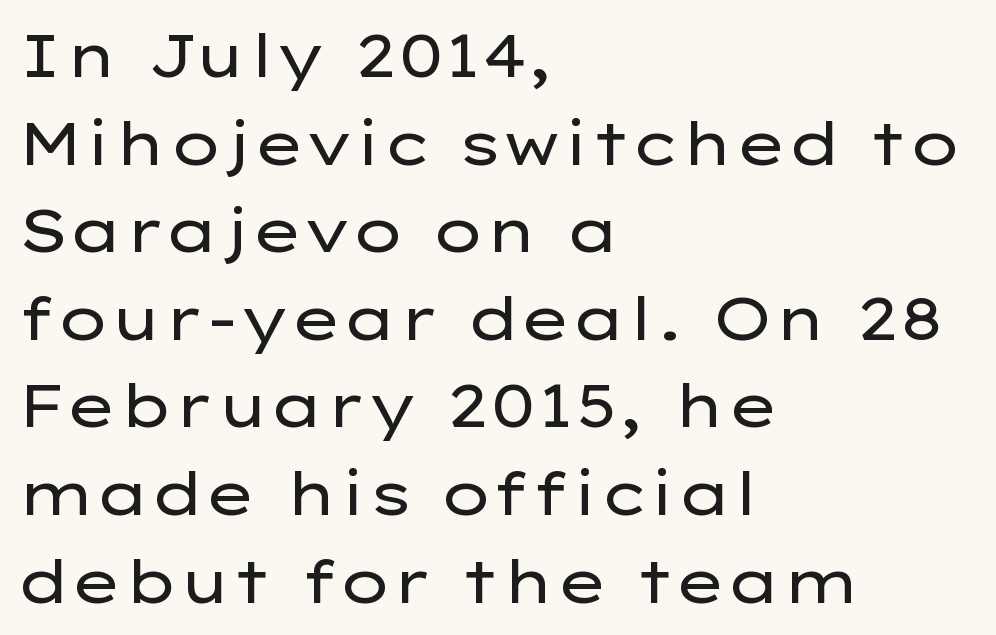
Q: Is the text bold? A: No.
Q: Is the text italic (slanted)? A: No, it is upright.
Q: Is the typeface a serif or a sans-serif typeface? A: Sans-serif.
Q: Is the text underlined? A: No.
Q: How is the paragraph aligned? A: Left-aligned.
Q: Is the spacing between letters normal or unusually wide? A: Normal.
Q: Is the spacing between lines tight, normal or loose? A: Normal.
Q: Width (condensed, normal, or wide)? A: Wide.
Q: Stroke contrast? A: Low.
Q: x-height? A: Medium.
Q: Monospaced? A: No.
